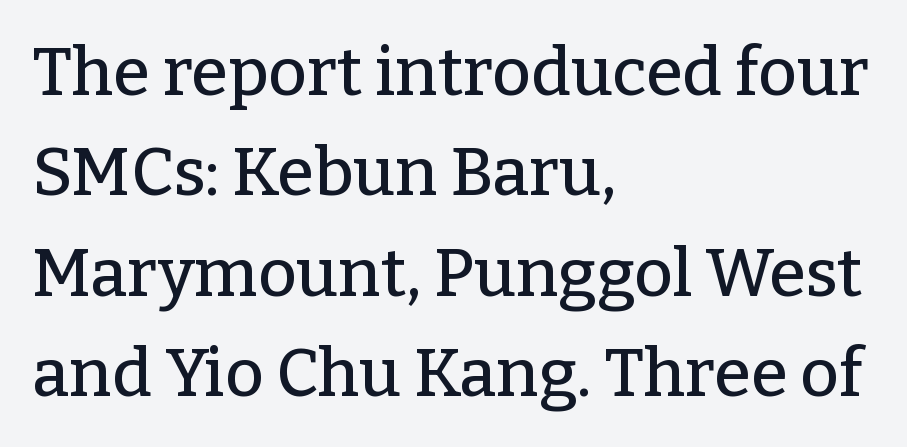
Nothing unusual about the tracking: characters are spaced as the font intends. You could not count columns in this text — the font is proportionally spaced. This is the regular roman posture of the typeface. Line starts are locked; line ends wander. In terms of leading, this rendering sits right in the middle.
